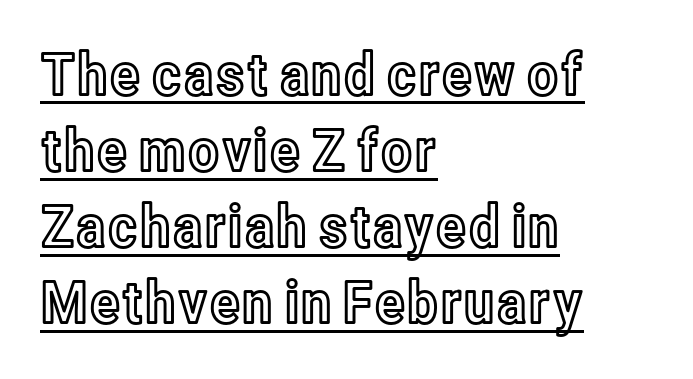
{"italic": "no", "width": "condensed", "x_height": "medium", "monospaced": "no", "underline": "yes", "align": "left", "line_spacing": "normal", "line_spacing_ratio": 1.29, "letter_spacing": "normal", "letter_spacing_em": 0.0, "glyph_px": 59}
